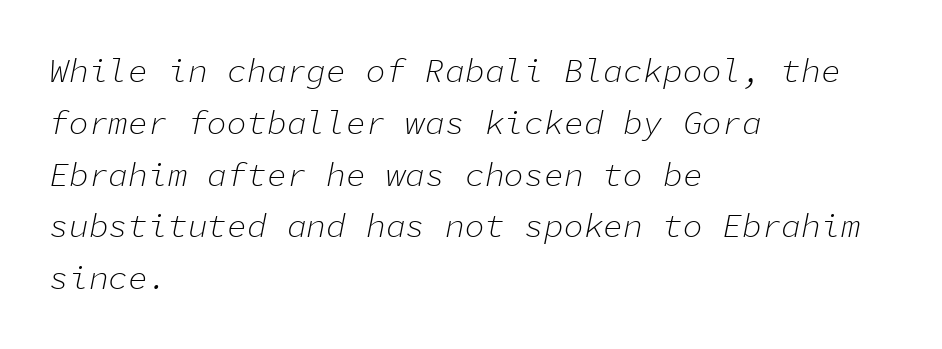
Tracking here is standard; glyphs follow each other at the usual distance. The words here are not underlined. The paragraph has a hard left edge and a soft right edge. Spacing verdict: monospaced, one width for all characters. The vertical gap from one line to the next is medium. Nothing heavy about these letters — not bold at all.
